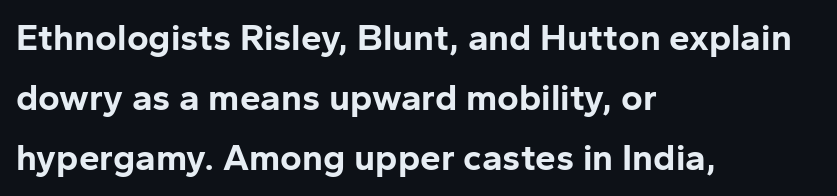
Q: Is the text bold? A: Yes.
Q: Is the text italic (slanted)? A: No, it is upright.
Q: Is the typeface a serif or a sans-serif typeface? A: Sans-serif.
Q: Is the text underlined? A: No.
Q: How is the paragraph aligned? A: Left-aligned.
Q: Is the spacing between letters normal or unusually wide? A: Normal.
Q: Is the spacing between lines tight, normal or loose? A: Normal.
Q: Width (condensed, normal, or wide)? A: Normal.
Q: Stroke contrast? A: Low.
Q: x-height? A: Medium.
Q: Monospaced? A: No.
